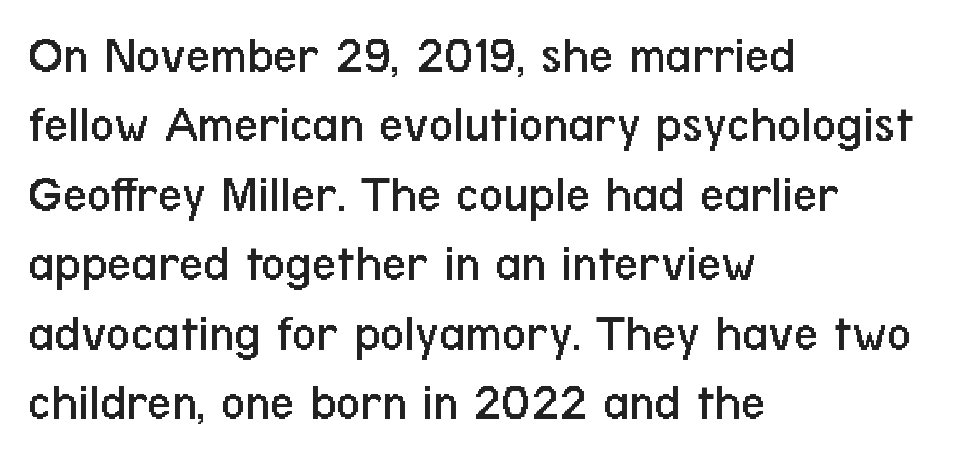
Successive baselines arrive at the customary interval. This sample has the flowing, uneven cadence of proportional lettering. It's the straight-up-and-down kind of type. Descenders are the only things crossing below the line. The weight tops out at a normal text grade.
